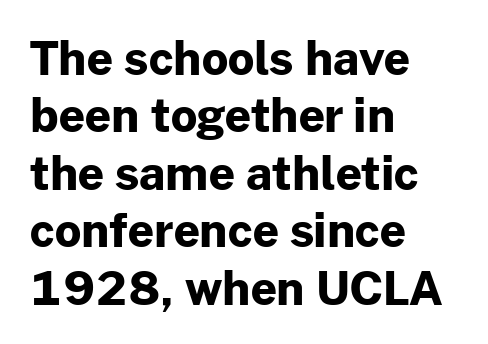
{"serif": "no", "italic": "no", "bold": "yes", "weight": "bold", "width": "normal", "stroke_contrast": "low", "x_height": "medium", "monospaced": "no", "underline": "no", "align": "left", "line_spacing": "normal", "line_spacing_ratio": 1.25, "letter_spacing": "normal", "letter_spacing_em": 0.0, "glyph_px": 46}
